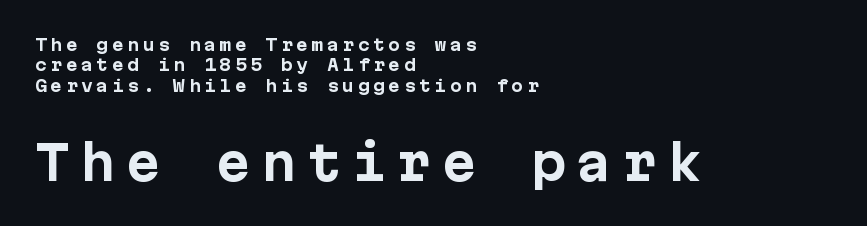
{"serif": "no", "italic": "no", "bold": "yes", "weight": "bold", "width": "normal", "stroke_contrast": "low", "x_height": "medium", "monospaced": "yes", "underline": "no", "align": "left", "line_spacing": "normal", "line_spacing_ratio": 1.27, "letter_spacing": "wide", "letter_spacing_em": 0.21, "larger_block": "second", "size_ratio": 2.94, "glyph_px": 47}
